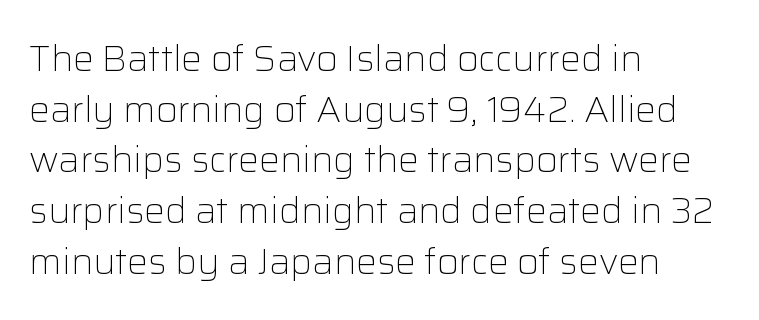
Proportional: the letters do not fall into vertical columns. This is not heavy type; no bold has been used. Descenders hang freely into open space. This sample uses plain, unmodified letter spacing. The typesetter chose a ragged-right arrangement here.
